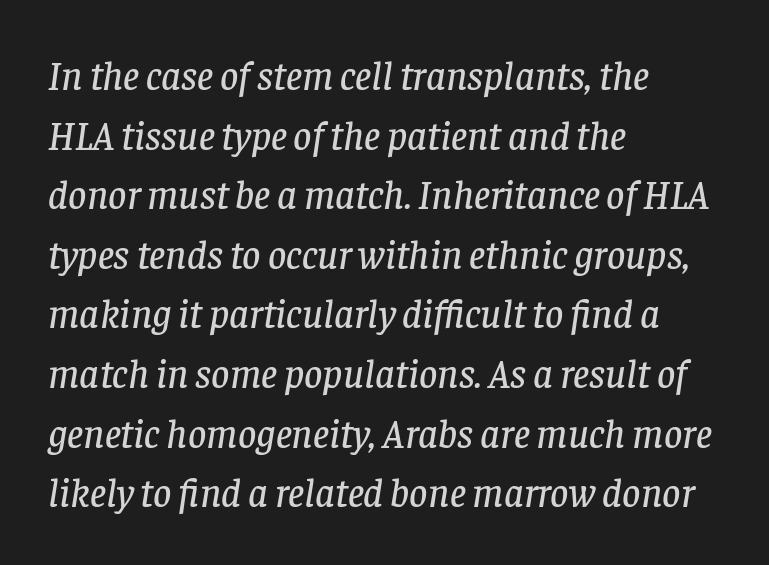
The image shows 40 px serif type, italic (leaning right); set left-aligned, normal line spacing (1.49x), normal letter spacing, not underlined; low stroke contrast and a large x-height.
